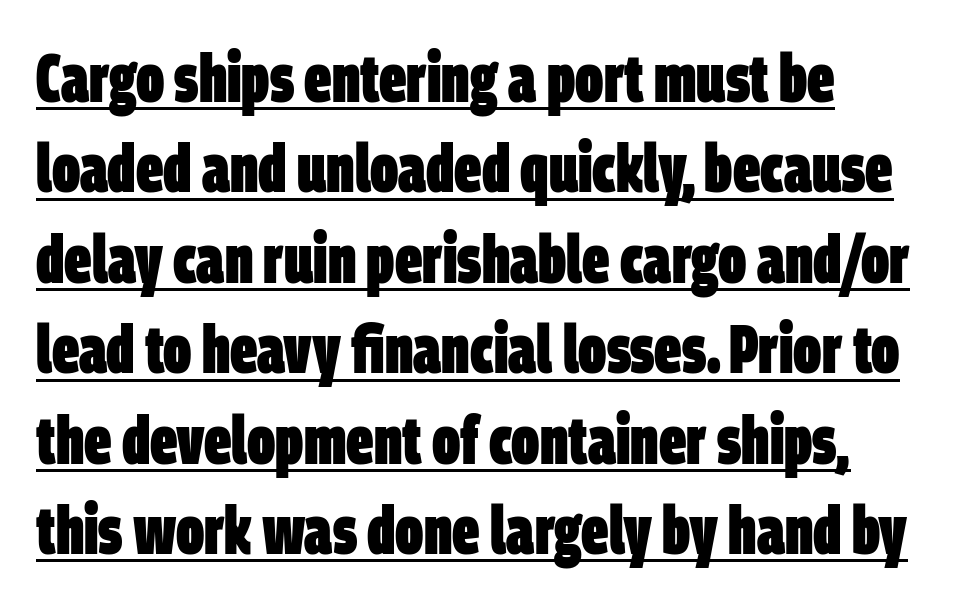
{"serif": "no", "bold": "yes", "weight": "heavy", "width": "condensed", "stroke_contrast": "low", "x_height": "large", "monospaced": "no", "underline": "yes", "align": "left", "line_spacing": "normal", "line_spacing_ratio": 1.33, "letter_spacing": "normal", "letter_spacing_em": 0.0, "glyph_px": 68}
